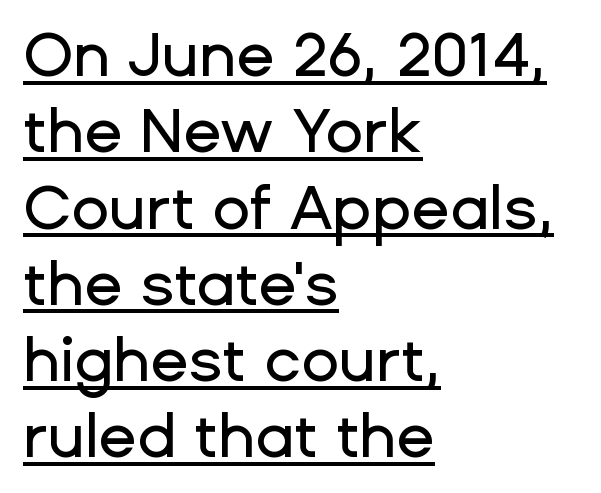
Glance below the letters and you will spot a drawn line. Observe the ordinary spacing: letters are neighbours, not strangers. Every row of glyphs begins at an identical x-position on the left. The letters advance in unequal steps, a hallmark of proportional type. The letters carry no serifs — their stems end cleanly without finishing strokes. Designer's note — italics off, roman on.
